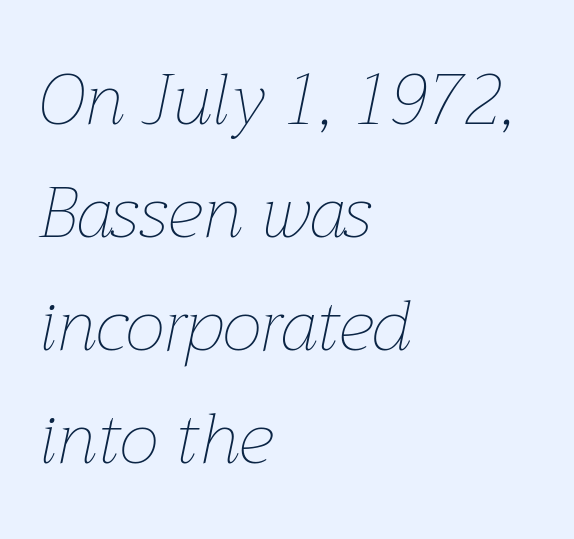
Q: Is the text bold? A: No.
Q: Is the text italic (slanted)? A: Yes, it leans right by about 12 degrees.
Q: Is the text underlined? A: No.
Q: How is the paragraph aligned? A: Left-aligned.
Q: Is the spacing between letters normal or unusually wide? A: Normal.
Q: Is the spacing between lines tight, normal or loose? A: Normal.
Q: Width (condensed, normal, or wide)? A: Normal.
Q: Stroke contrast? A: Low.
Q: x-height? A: Medium.
Q: Monospaced? A: No.
